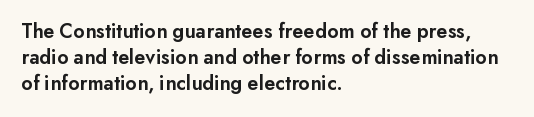
Just letters on the line, the space beneath them empty. Evenly set lines give the paragraph a standard silhouette. Compared with a centered layout, this one pins lines to the left instead. Letter spacing: default.
